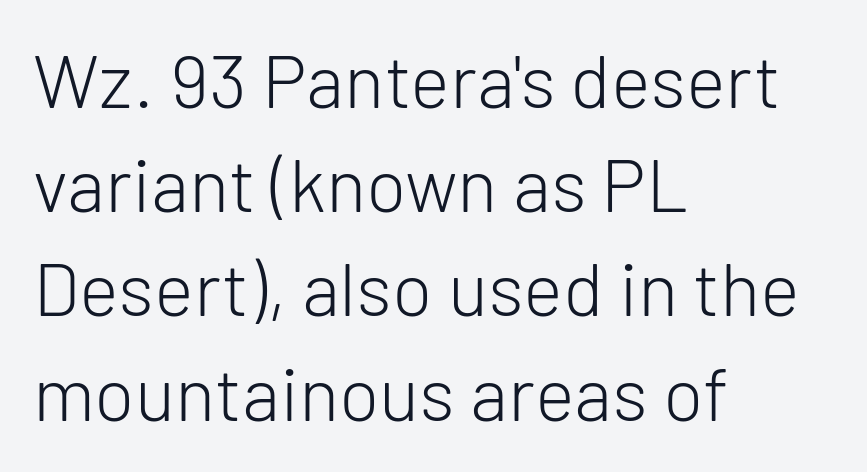
The image shows 75 px light sans-serif type, upright; set left-aligned, normal line spacing (1.39x), normal letter spacing, not underlined; low stroke contrast and a medium x-height.
